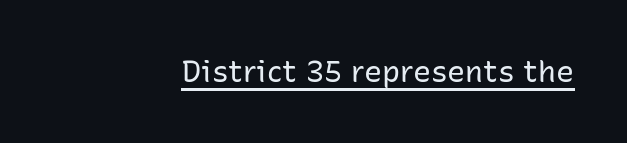
The image shows 30 px regular-weight sans-serif type, upright; set normal letter spacing, underlined; low stroke contrast and a medium x-height.
